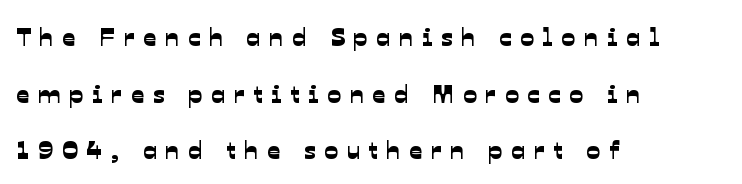
The image shows 26 px text type; set left-aligned, loose line spacing (2.18x), unusually wide letter spacing (+0.33 em), not underlined.
